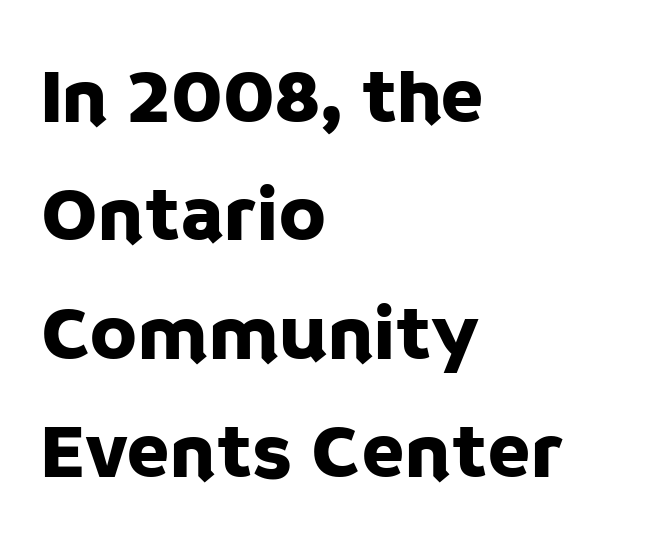
You could not count columns in this text — the font is proportionally spaced. If you drew a line through each stem, it would be perfectly vertical. Where is the straight margin? On the left. Look at the tracking — it's just the regular setting, nothing added. Leading: standard. A typesetter would label this face a sans.
